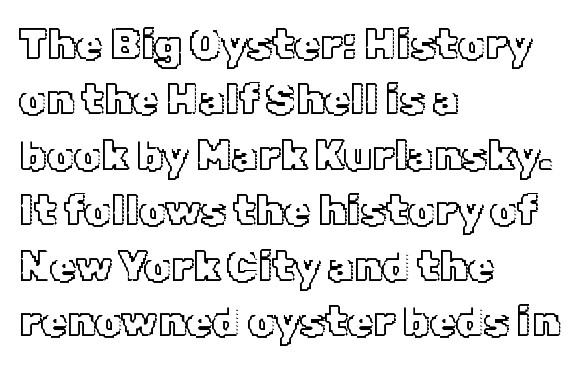
Compared with typical paragraphs, the rows here are spaced about the same. The paragraph shown leans on its left margin. The gaps between neighbouring characters are ordinary and unremarkable. Anything drawn beneath the words? Only blank space.
